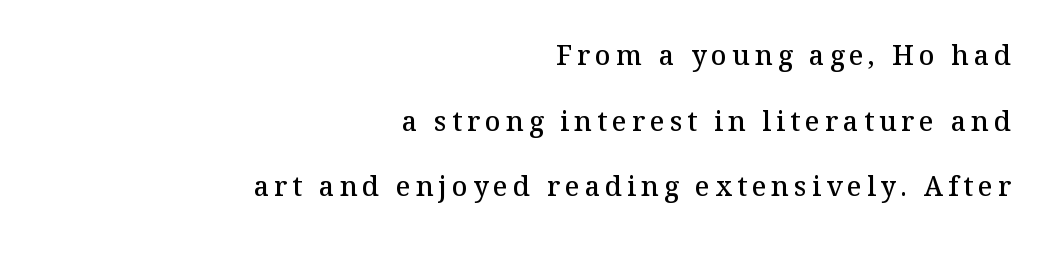
Q: Is the text bold? A: Semi-bold.
Q: Is the text italic (slanted)? A: No, it is upright.
Q: Is the text underlined? A: No.
Q: How is the paragraph aligned? A: Right-aligned.
Q: Is the spacing between lines tight, normal or loose? A: Loose.
